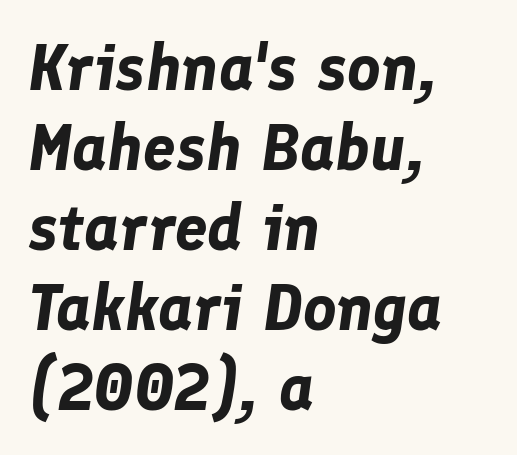
{"italic": "yes", "lean": "right", "slant_degrees": 8, "bold": "yes", "weight": "bold", "width": "normal", "stroke_contrast": "low", "x_height": "medium", "monospaced": "no", "underline": "no", "align": "left", "line_spacing_ratio": 1.23, "letter_spacing": "normal", "letter_spacing_em": 0.0, "glyph_px": 65}
